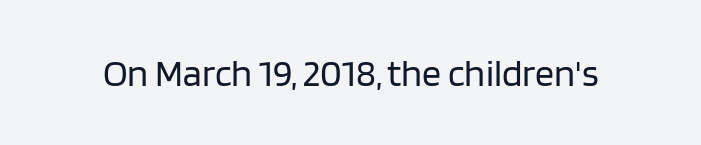
Q: Is the text bold? A: No.
Q: Is the text italic (slanted)? A: No, it is upright.
Q: Is the typeface a serif or a sans-serif typeface? A: Sans-serif.
Q: Is the text underlined? A: No.
Q: Is the spacing between letters normal or unusually wide? A: Normal.
Q: Width (condensed, normal, or wide)? A: Normal.
Q: Stroke contrast? A: Low.
Q: x-height? A: Large.
Q: Monospaced? A: No.
